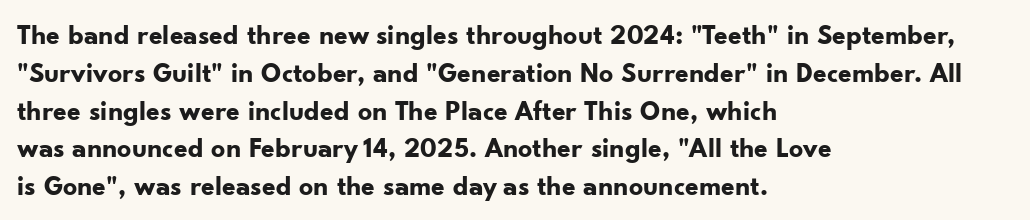
The words here are not underlined. Stroke terminals: plain, sans-serif. Vertical strokes here are truly vertical. Letter spacing: default.
